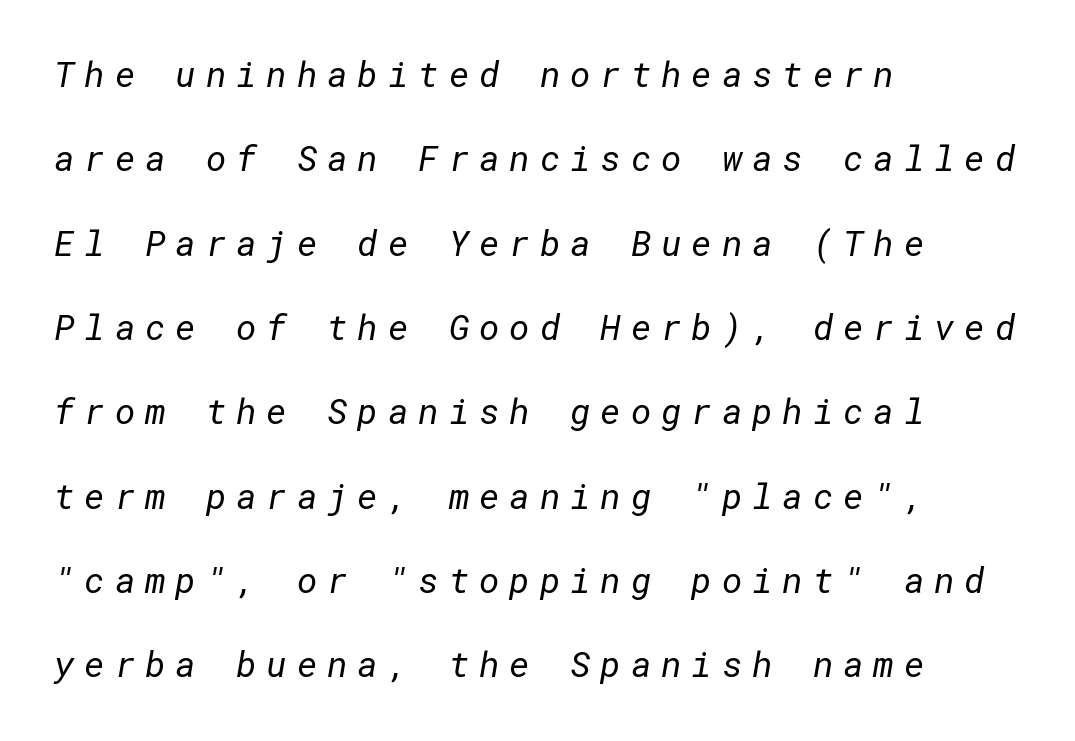
The image shows 35 px regular-weight sans-serif type; set left-aligned, loose line spacing (2.41x), unusually wide letter spacing (+0.28 em), not underlined; low stroke contrast and a medium x-height.
